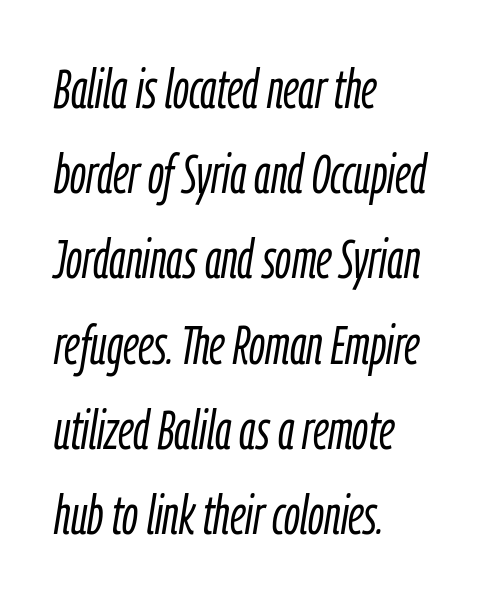
{"italic": "yes", "lean": "right", "slant_degrees": 9, "bold": "no", "weight": "light", "width": "condensed", "stroke_contrast": "low", "x_height": "medium", "monospaced": "no", "underline": "no", "align": "left", "line_spacing": "normal", "line_spacing_ratio": 1.55, "letter_spacing": "normal", "letter_spacing_em": 0.0, "glyph_px": 55}
